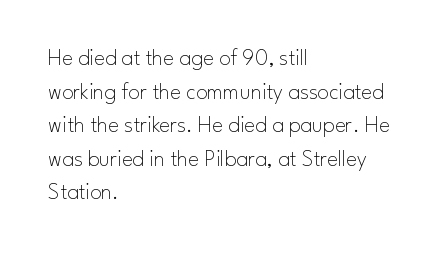
The image shows 23 px text type, upright; set left-aligned, normal line spacing (1.46x), normal letter spacing, not underlined.
